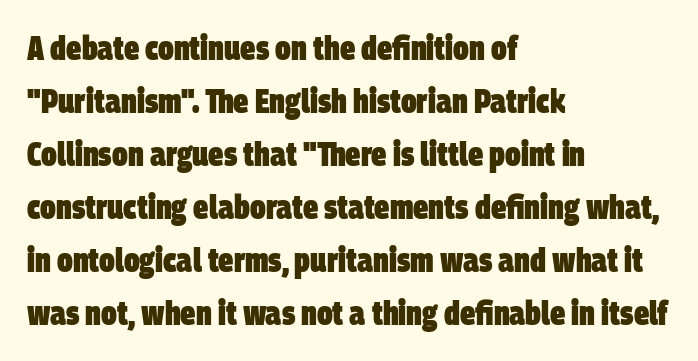
Q: Is the text bold? A: Yes.
Q: Is the typeface a serif or a sans-serif typeface? A: Sans-serif.
Q: Is the text underlined? A: No.
Q: How is the paragraph aligned? A: Left-aligned.
Q: Is the spacing between letters normal or unusually wide? A: Normal.
Q: Is the spacing between lines tight, normal or loose? A: Normal.
Q: Width (condensed, normal, or wide)? A: Condensed.
Q: Stroke contrast? A: Low.
Q: x-height? A: Large.
Q: Monospaced? A: No.
